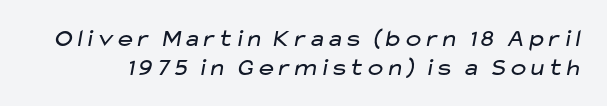
{"bold": "no", "underline": "no", "line_spacing_ratio": 1.16, "letter_spacing": "normal", "letter_spacing_em": 0.0, "glyph_px": 25}
